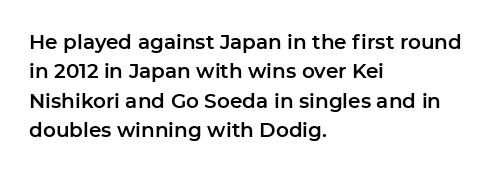
Q: Is the text italic (slanted)? A: No, it is upright.
Q: Is the text underlined? A: No.
Q: How is the paragraph aligned? A: Left-aligned.
Q: Is the spacing between letters normal or unusually wide? A: Normal.
Q: Is the spacing between lines tight, normal or loose? A: Normal.
